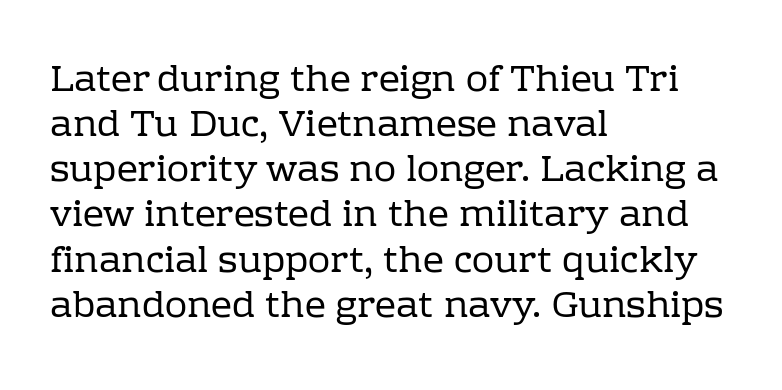
Each letter keeps its own natural width here, so spacing adapts to shape. These lines are set flush left with a ragged right edge. Stroke thickness stays within the range of a standard reading face or lighter. Unmarked baselines from the first word to the last. To sum up the face: it has serifs.
